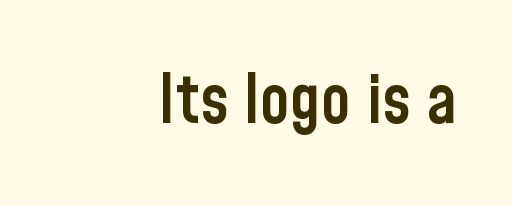
The image shows 68 px semibold, condensed sans-serif type, upright; set right-aligned, normal letter spacing, not underlined; low stroke contrast and a medium x-height.
